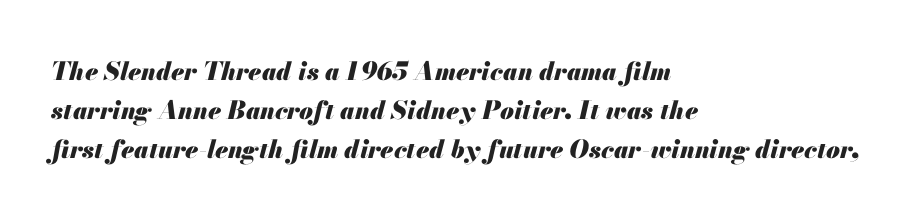
The image shows 25 px bold type, italic (leaning right); set left-aligned, normal line spacing (1.56x), normal letter spacing, not underlined.
